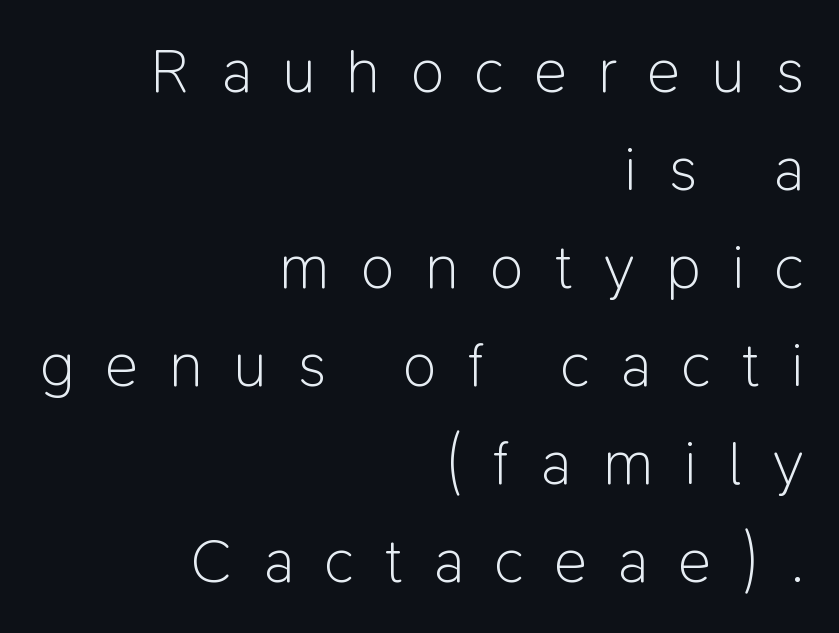
Q: Is the text bold? A: No.
Q: Is the text italic (slanted)? A: No, it is upright.
Q: Is the typeface a serif or a sans-serif typeface? A: Sans-serif.
Q: Is the text underlined? A: No.
Q: How is the paragraph aligned? A: Right-aligned.
Q: Is the spacing between letters normal or unusually wide? A: Unusually wide.
Q: Is the spacing between lines tight, normal or loose? A: Normal.
Q: Width (condensed, normal, or wide)? A: Normal.
Q: Stroke contrast? A: Low.
Q: x-height? A: Medium.
Q: Monospaced? A: No.
